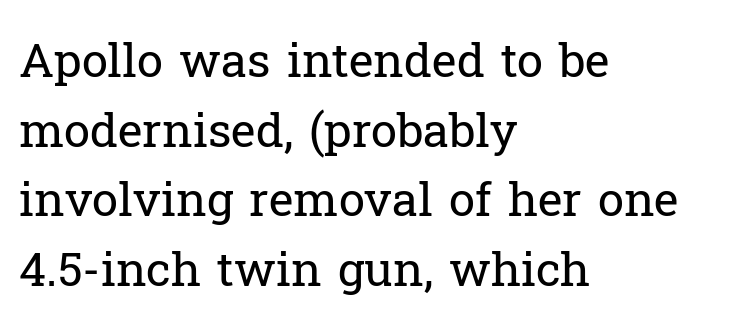
{"serif": "yes", "italic": "no", "bold": "no", "weight": "regular", "width": "normal", "stroke_contrast": "low", "x_height": "medium", "monospaced": "no", "underline": "no", "align": "left", "line_spacing": "normal", "line_spacing_ratio": 1.48, "letter_spacing": "normal", "letter_spacing_em": 0.0, "glyph_px": 47}
